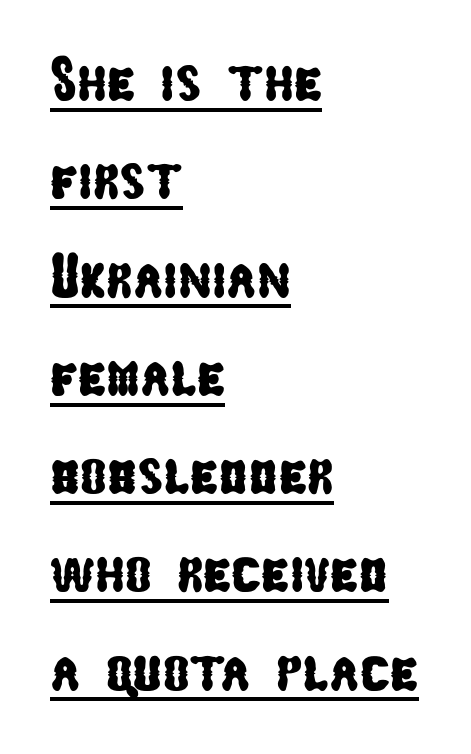
Q: Is the typeface a serif or a sans-serif typeface? A: Sans-serif.
Q: Is the text underlined? A: Yes.
Q: How is the paragraph aligned? A: Left-aligned.
Q: Is the spacing between letters normal or unusually wide? A: Normal.
Q: Is the spacing between lines tight, normal or loose? A: Normal.
Q: Width (condensed, normal, or wide)? A: Condensed.
Q: Stroke contrast? A: Low.
Q: x-height? A: Medium.
Q: Monospaced? A: No.
